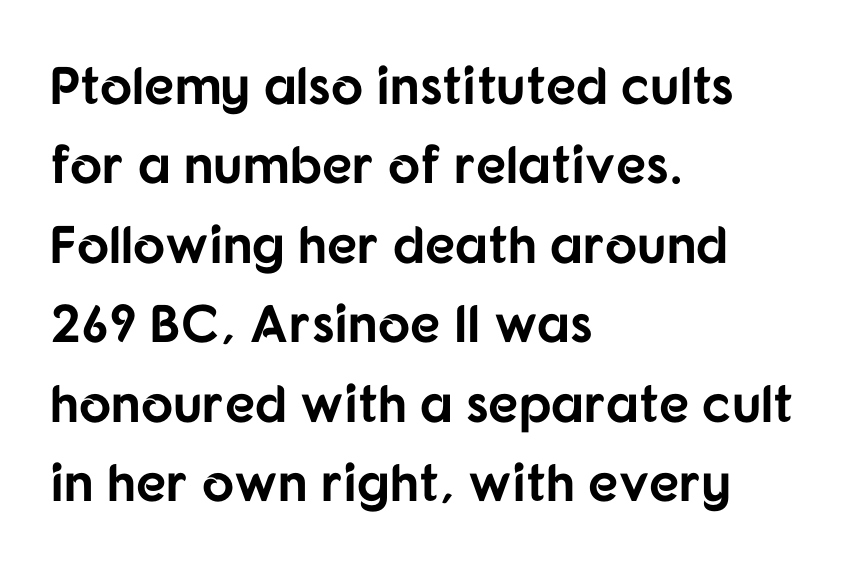
Font category for this specimen: sans-serif. The font's upright variant was chosen for this text. Students, observe: this is what conventionally led text looks like. These lines keep a tight, regular rhythm from letter to letter. Rule under the text: the space is simply empty. I'd describe the lettering as bold — thick and assertive.
